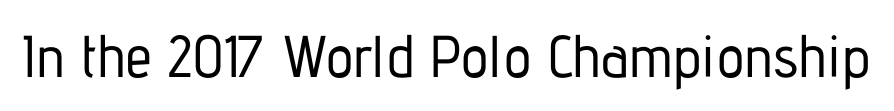
{"serif": "no", "italic": "no", "width": "condensed", "stroke_contrast": "low", "x_height": "medium", "monospaced": "no", "underline": "no", "letter_spacing": "normal", "letter_spacing_em": 0.0, "glyph_px": 59}
